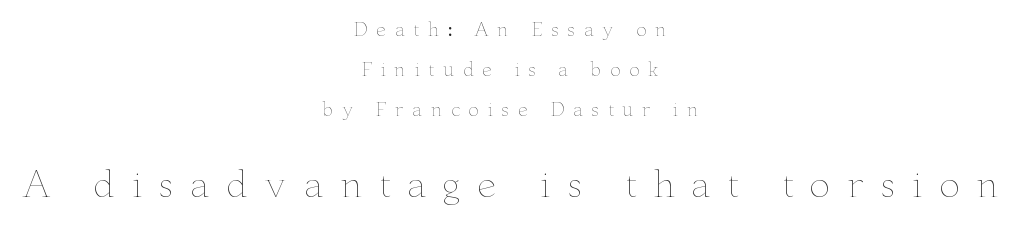
The letters are spread apart with noticeably loose tracking. If you drew a line through each stem, it would be perfectly vertical. The lines are quadded center. One glance says open: line gaps are wider than usual. The more generous point size was reserved for the lower chunk.
